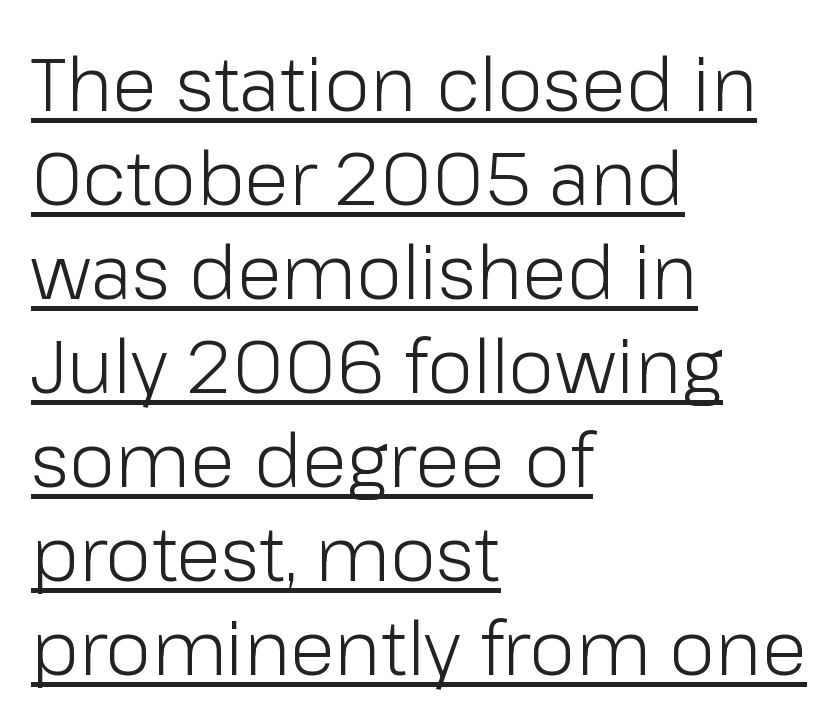
The image shows 74 px light sans-serif type, upright; set left-aligned, normal line spacing (1.27x), normal letter spacing, underlined; low stroke contrast and a medium x-height.
